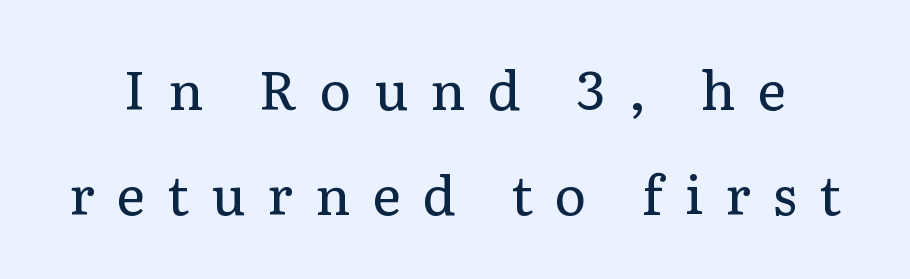
The image shows 54 px regular-weight serif type, upright; set loose line spacing (1.95x), unusually wide letter spacing (+0.41 em), not underlined; low stroke contrast and a medium x-height.
